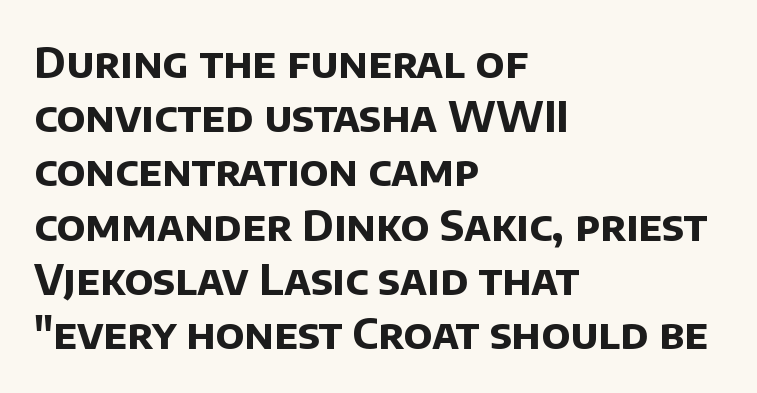
Q: Is the text bold? A: Yes.
Q: Is the typeface a serif or a sans-serif typeface? A: Sans-serif.
Q: Is the text underlined? A: No.
Q: How is the paragraph aligned? A: Left-aligned.
Q: Is the spacing between letters normal or unusually wide? A: Normal.
Q: Is the spacing between lines tight, normal or loose? A: Normal.
Q: Width (condensed, normal, or wide)? A: Normal.
Q: Stroke contrast? A: Low.
Q: x-height? A: Large.
Q: Monospaced? A: No.
